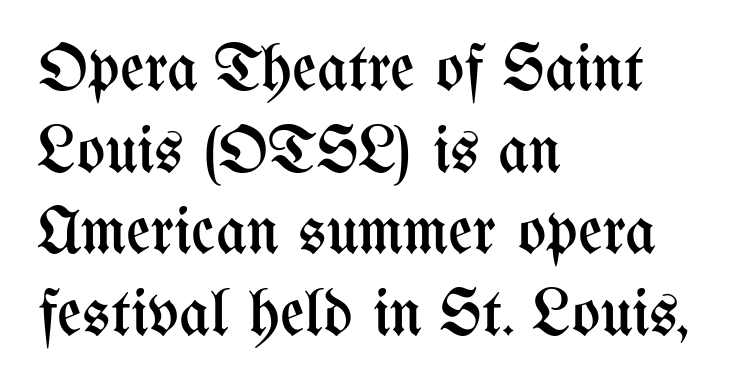
{"italic": "no", "bold": "no", "weight": "regular", "width": "condensed", "stroke_contrast": "medium", "x_height": "medium", "monospaced": "no", "underline": "no", "align": "left", "line_spacing_ratio": 1.22, "letter_spacing": "normal", "letter_spacing_em": 0.0, "glyph_px": 67}
